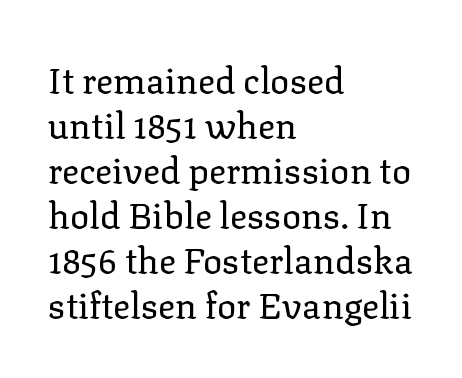
No letter is thick-stroked: the sample isn't bold. Caption: standard tracking, unaltered. This sample has the flowing, uneven cadence of proportional lettering. The characters display serif detailing at their extremities. Designer's note — italics off, roman on. A normal amount of white space separates one row of letters from the next.
